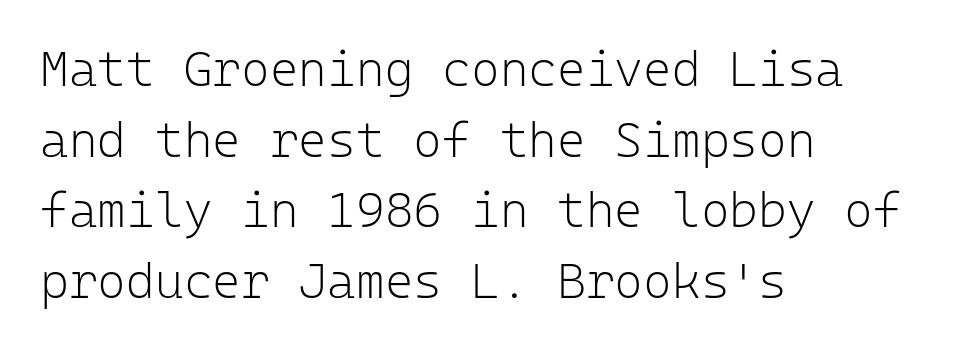
The image shows 49 px light sans-serif type, upright, monospaced; set left-aligned, normal line spacing (1.44x), normal letter spacing, not underlined; low stroke contrast and a medium x-height.
